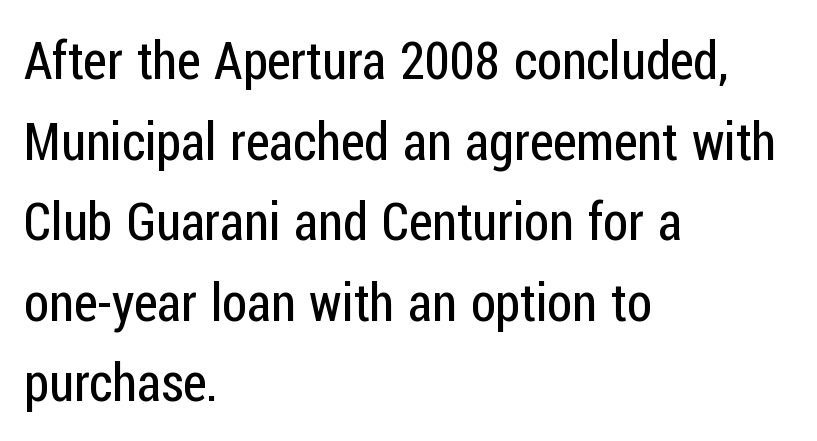
Q: Is the text bold? A: No.
Q: Is the text italic (slanted)? A: No, it is upright.
Q: Is the typeface a serif or a sans-serif typeface? A: Sans-serif.
Q: Is the text underlined? A: No.
Q: How is the paragraph aligned? A: Left-aligned.
Q: Is the spacing between letters normal or unusually wide? A: Normal.
Q: Is the spacing between lines tight, normal or loose? A: Normal.
Q: Width (condensed, normal, or wide)? A: Condensed.
Q: Stroke contrast? A: Low.
Q: x-height? A: Medium.
Q: Monospaced? A: No.
